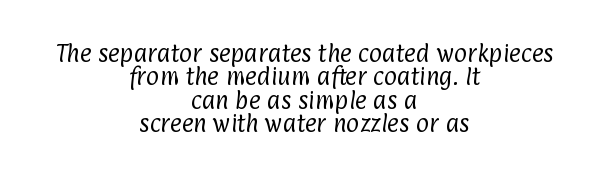
The image shows 20 px text type; set centered, line spacing 1.17x, normal letter spacing, not underlined.
